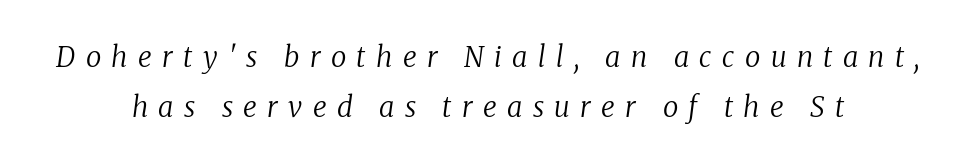
Descenders are the only things crossing below the line. The letters are slanted; this is an italic face. Visually the block forms a symmetrical silhouette, jagged on both flanks. Note the varied advance widths — an 'i' is clearly narrower than an 'm'.
